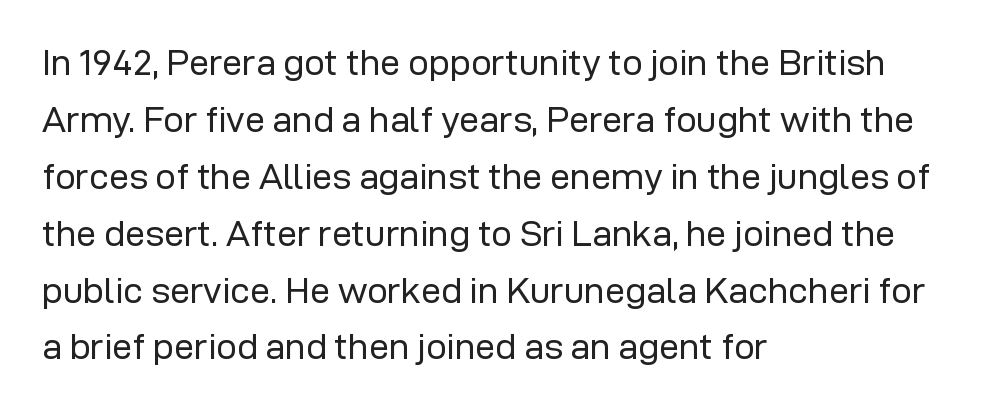
Look at the bottom of the vertical strokes: they stop flat, with no serifs. The passage shown stacks its lines at a standard gap. The compositor pushed each line to the left boundary. Unbolded letterforms with no extra heft. Tracking value appears to be zero — textbook default spacing.
